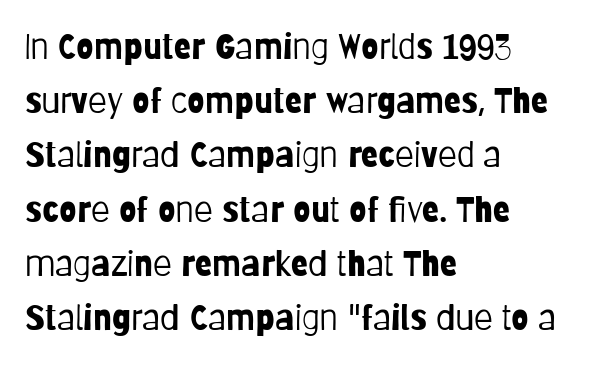
{"serif": "no", "italic": "no", "bold": "no", "weight": "light", "width": "condensed", "stroke_contrast": "low", "x_height": "large", "monospaced": "no", "underline": "no", "align": "left", "line_spacing": "normal", "line_spacing_ratio": 1.55, "letter_spacing": "normal", "letter_spacing_em": 0.0, "glyph_px": 35}
